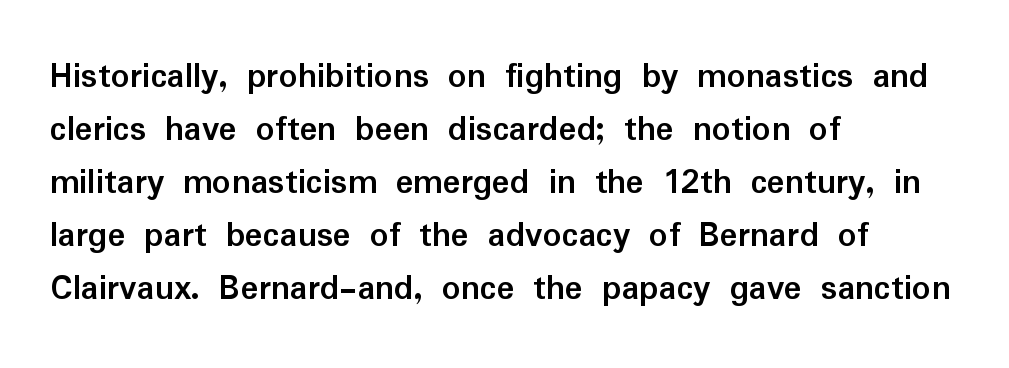
The image shows 37 px semibold sans-serif type, upright; set left-aligned, normal line spacing (1.43x), normal letter spacing, not underlined; low stroke contrast and a medium x-height.
